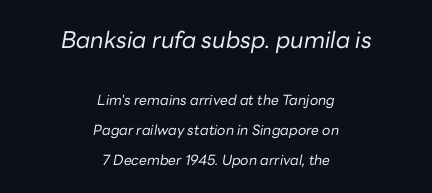
The image shows 23 px text type, italic (leaning right); set centered, loose line spacing (2.13x), normal letter spacing, not underlined; the first (top) block is 1.64x larger.
